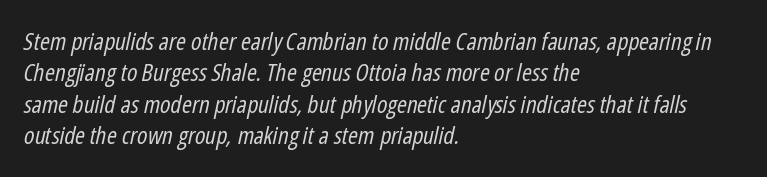
The image shows 24 px text type, italic (leaning right); set left-aligned, normal line spacing (1.31x), normal letter spacing, not underlined.
